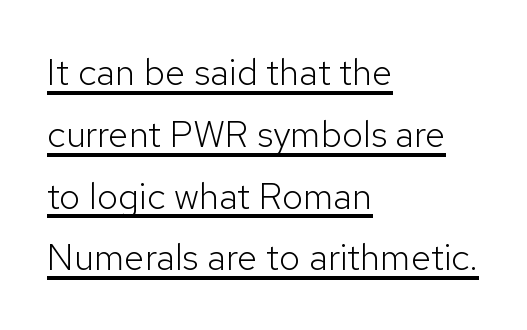
Stem width sits at or under what a default text font uses. Classification — sans serif. Where is the straight margin? On the left. Is there any slant? The stems are plumb.
